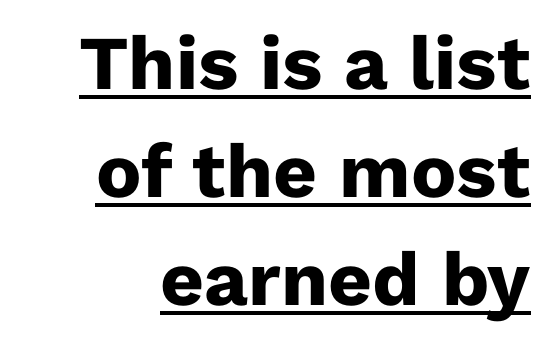
Q: Is the text bold? A: Yes.
Q: Is the text italic (slanted)? A: No, it is upright.
Q: Is the typeface a serif or a sans-serif typeface? A: Sans-serif.
Q: Is the text underlined? A: Yes.
Q: How is the paragraph aligned? A: Right-aligned.
Q: Is the spacing between letters normal or unusually wide? A: Normal.
Q: Is the spacing between lines tight, normal or loose? A: Normal.
Q: Width (condensed, normal, or wide)? A: Normal.
Q: Stroke contrast? A: Low.
Q: x-height? A: Medium.
Q: Monospaced? A: No.
